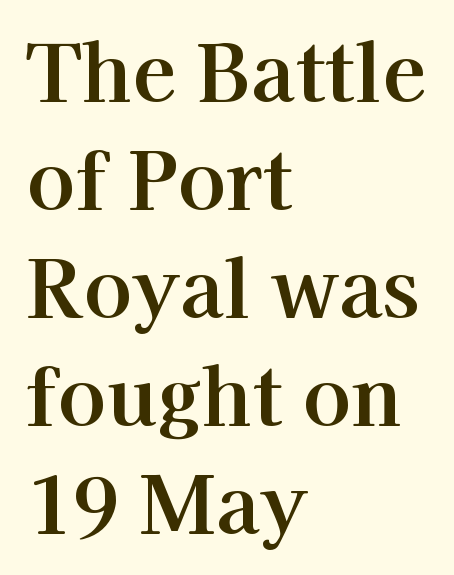
{"serif": "yes", "italic": "no", "width": "normal", "stroke_contrast": "high", "x_height": "medium", "monospaced": "no", "underline": "no", "align": "left", "line_spacing": "normal", "line_spacing_ratio": 1.35, "letter_spacing": "normal", "letter_spacing_em": 0.0, "glyph_px": 80}
